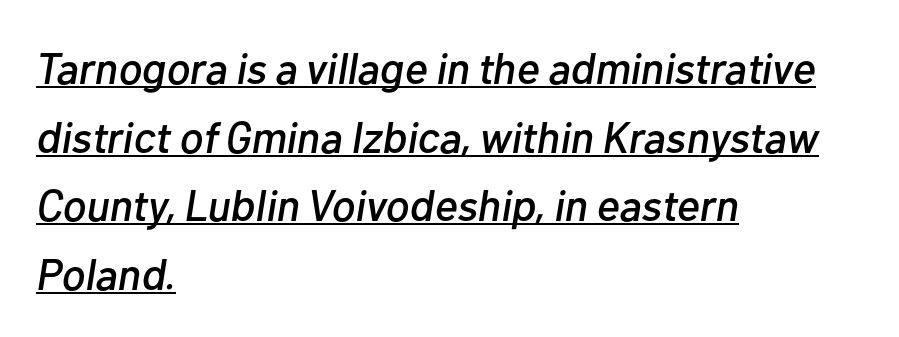
Rendered with sloped, italic letterforms. One-word summary of the alignment: left. Students, observe the line beneath the letters — that is underlining. The line texture is even and compact thanks to regular tracking. The passage shown is typed in a proportional face where columns would drift.
